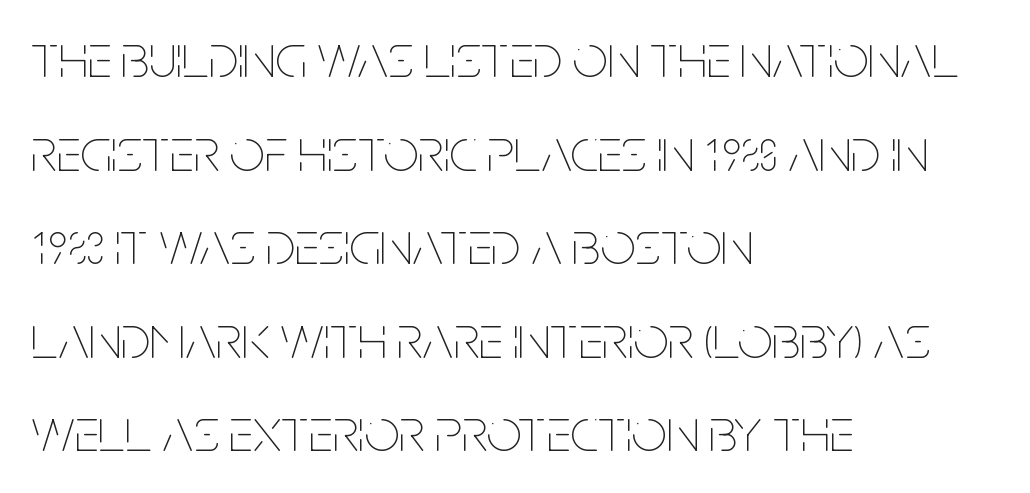
The image shows 62 px thin, condensed type, upright; set left-aligned, normal line spacing (1.51x), normal letter spacing, not underlined; low stroke contrast and a large x-height.
